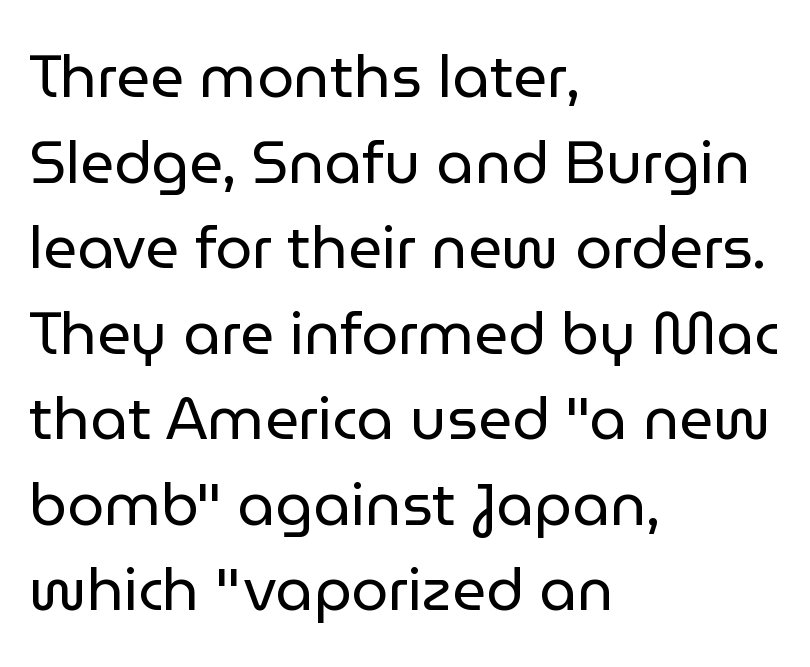
The image shows 59 px regular-weight sans-serif type, upright; set left-aligned, normal line spacing (1.45x), normal letter spacing, not underlined; low stroke contrast and a medium x-height.
